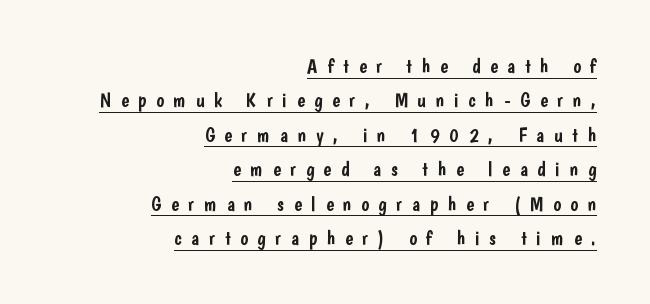
{"italic": "no", "underline": "yes", "align": "right", "line_spacing_ratio": 1.72, "letter_spacing": "wide", "letter_spacing_em": 0.49, "glyph_px": 20}
